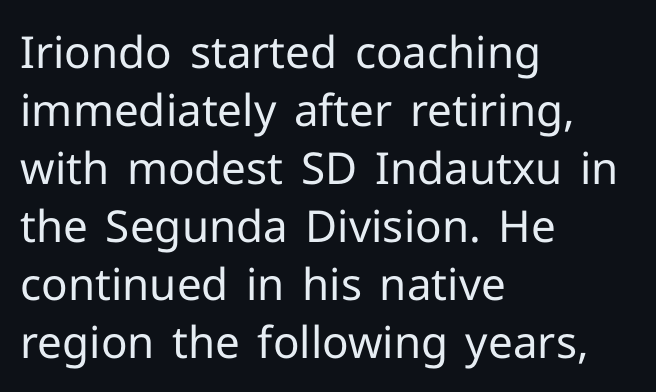
Italic: no, the glyphs are upright roman. Vertical stems look standard width or narrower in stroke. Regular leading. This rendering uses left alignment, leaving the right contour irregular. In terms of letterform style, serifs are entirely absent. Plain, unruled lines of type.
